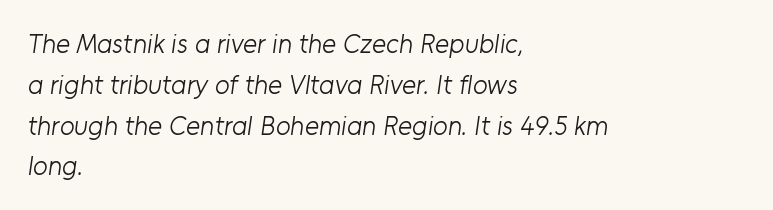
Nothing unusual about the tracking: characters are spaced as the font intends. The compositor pushed each line to the left boundary. Vertical stems look standard width or narrower in stroke. Rule under the text: the space is simply empty. Baseline-to-baseline distance is the conventional proportion of letter height.
